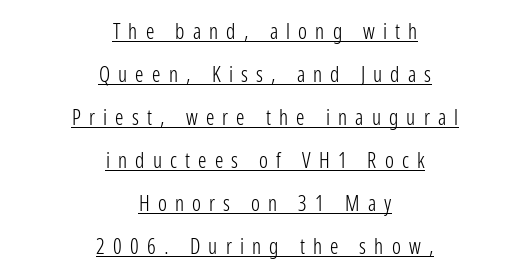
A quiet, ordinary-to-light weight characterises the typeface. Tall strokes in this sample are plumb rather than angled. The specimen includes a rule beneath the text block's lines. Caption: multi-line text, centered on the measure. Words appear elongated and porous because spacing is wide. Does the leading feel generous? Absolutely, it's lavish.
